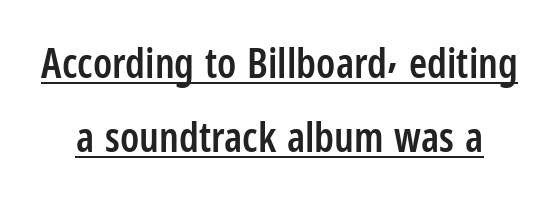
Q: Is the text bold? A: Semi-bold.
Q: Is the text italic (slanted)? A: No, it is upright.
Q: Is the typeface a serif or a sans-serif typeface? A: Sans-serif.
Q: Is the text underlined? A: Yes.
Q: Is the spacing between letters normal or unusually wide? A: Normal.
Q: Width (condensed, normal, or wide)? A: Condensed.
Q: Stroke contrast? A: Low.
Q: x-height? A: Medium.
Q: Monospaced? A: No.
